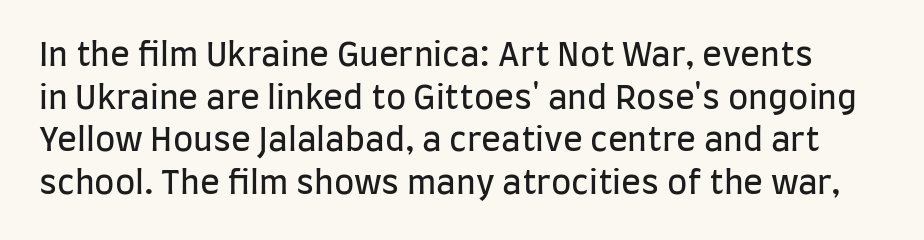
Q: Is the text bold? A: No.
Q: Is the text italic (slanted)? A: No, it is upright.
Q: Is the typeface a serif or a sans-serif typeface? A: Sans-serif.
Q: Is the text underlined? A: No.
Q: Is the spacing between letters normal or unusually wide? A: Normal.
Q: Is the spacing between lines tight, normal or loose? A: Normal.
Q: Width (condensed, normal, or wide)? A: Condensed.
Q: Stroke contrast? A: Low.
Q: x-height? A: Large.
Q: Monospaced? A: No.
